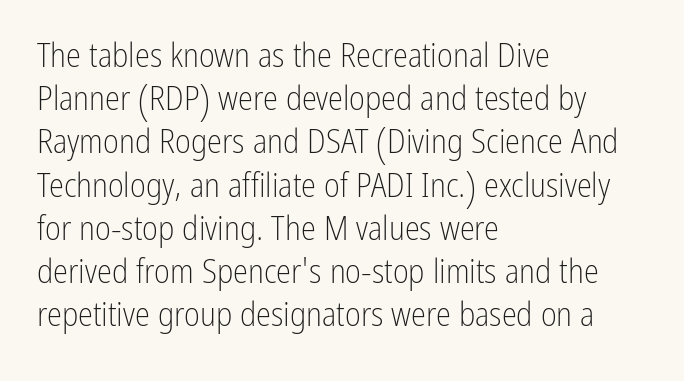
Q: Is the text bold? A: No.
Q: Is the text italic (slanted)? A: No, it is upright.
Q: Is the typeface a serif or a sans-serif typeface? A: Sans-serif.
Q: Is the text underlined? A: No.
Q: How is the paragraph aligned? A: Left-aligned.
Q: Is the spacing between letters normal or unusually wide? A: Normal.
Q: Is the spacing between lines tight, normal or loose? A: Normal.
Q: Width (condensed, normal, or wide)? A: Condensed.
Q: Stroke contrast? A: Low.
Q: x-height? A: Medium.
Q: Monospaced? A: No.
